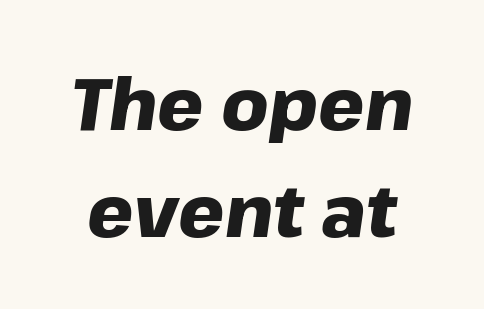
{"italic": "yes", "lean": "right", "slant_degrees": 8, "bold": "yes", "weight": "heavy", "width": "normal", "stroke_contrast": "low", "x_height": "medium", "monospaced": "no", "underline": "no", "line_spacing": "normal", "line_spacing_ratio": 1.46, "letter_spacing": "normal", "letter_spacing_em": 0.0, "glyph_px": 73}
